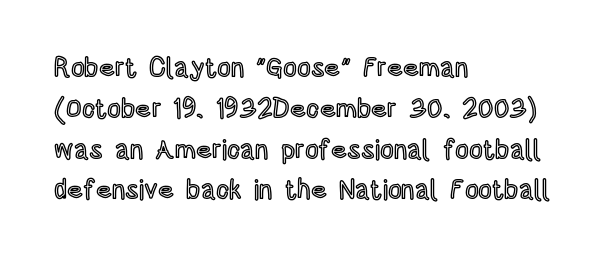
{"italic": "no", "underline": "no", "align": "left", "line_spacing": "normal", "line_spacing_ratio": 1.51, "letter_spacing": "normal", "letter_spacing_em": 0.0, "glyph_px": 27}
